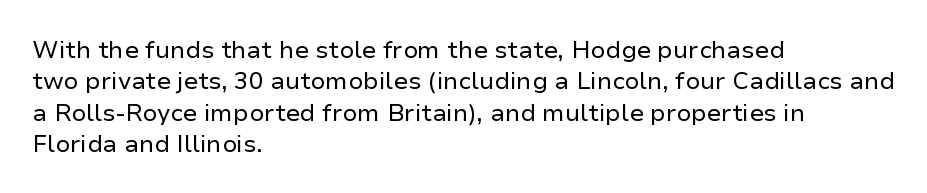
What stands out about the letter spacing? Nothing — it is the standard amount. Unmarked baselines from the first word to the last. The rendering anchors every line to the left-hand side. Regarding leading, the lines here are spaced in the standard way. Compared with a typical body face, this is equally light or lighter still. In terms of posture, this sample is upright.
